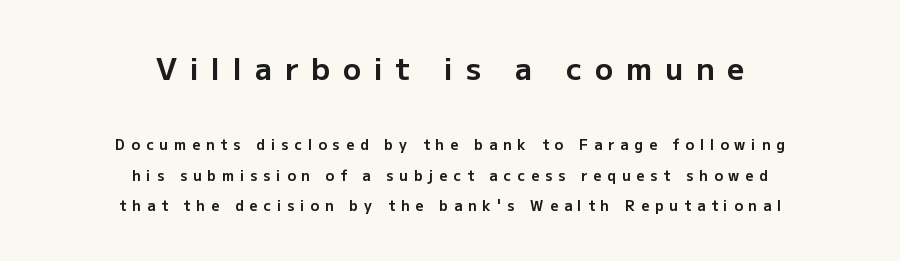
{"serif": "no", "italic": "no", "bold": "yes", "weight": "bold", "width": "normal", "stroke_contrast": "low", "x_height": "medium", "monospaced": "no", "underline": "no", "align": "center", "line_spacing": "loose", "line_spacing_ratio": 2.15, "letter_spacing": "wide", "letter_spacing_em": 0.43, "larger_block": "first", "size_ratio": 2.14, "glyph_px": 30}
